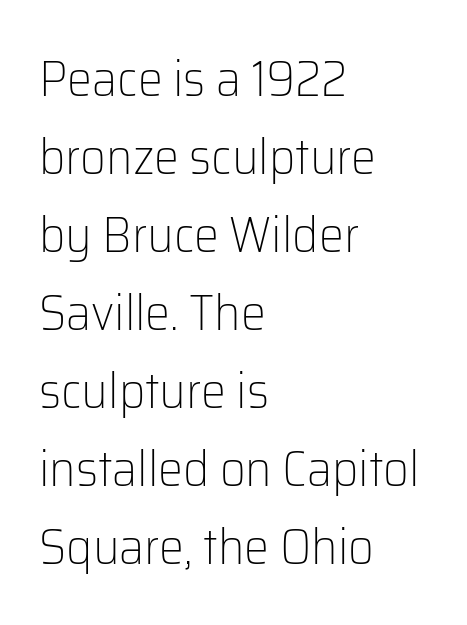
{"serif": "no", "italic": "no", "bold": "no", "weight": "light", "width": "normal", "stroke_contrast": "low", "x_height": "medium", "monospaced": "no", "underline": "no", "align": "left", "line_spacing": "normal", "line_spacing_ratio": 1.56, "letter_spacing": "normal", "letter_spacing_em": 0.0, "glyph_px": 50}
